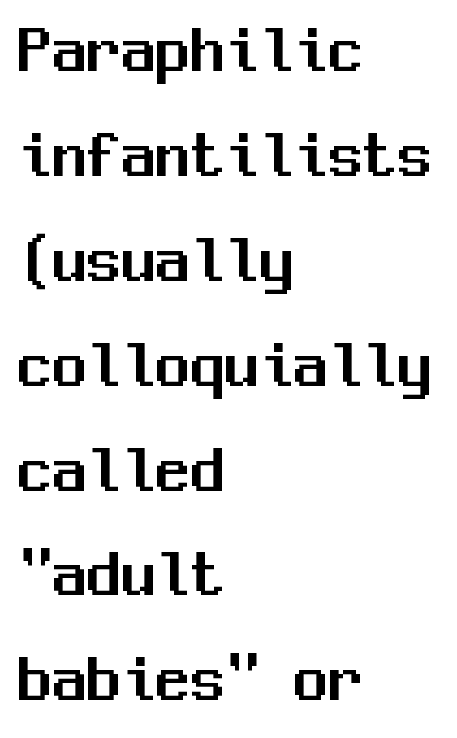
{"serif": "no", "italic": "no", "width": "normal", "stroke_contrast": "medium", "x_height": "medium", "monospaced": "yes", "underline": "no", "align": "left", "line_spacing": "normal", "line_spacing_ratio": 1.52, "letter_spacing": "normal", "letter_spacing_em": 0.0, "glyph_px": 69}
